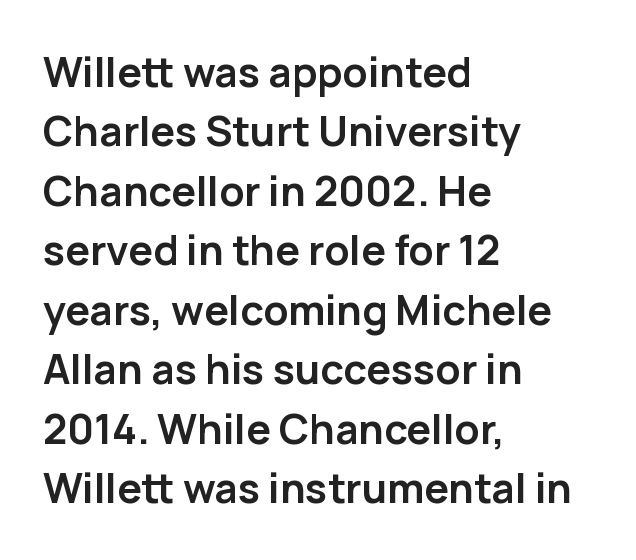
The rendering uses natural spacing where letterforms have individual widths. Every row of glyphs begins at an identical x-position on the left. The designer left line spacing at the default. Strong, thick strokes mark this as bold type. Grotesque or geometric, the face here clearly has no serifs.
